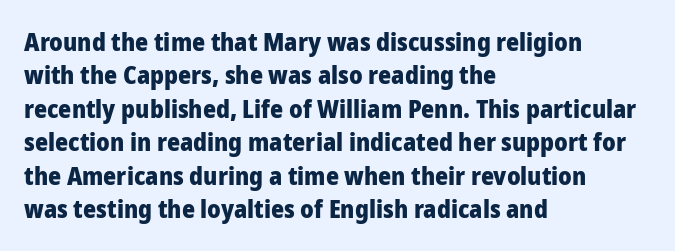
Q: Is the text bold? A: Yes.
Q: Is the text italic (slanted)? A: No, it is upright.
Q: Is the text underlined? A: No.
Q: How is the paragraph aligned? A: Left-aligned.
Q: Is the spacing between letters normal or unusually wide? A: Normal.
Q: Is the spacing between lines tight, normal or loose? A: Normal.
